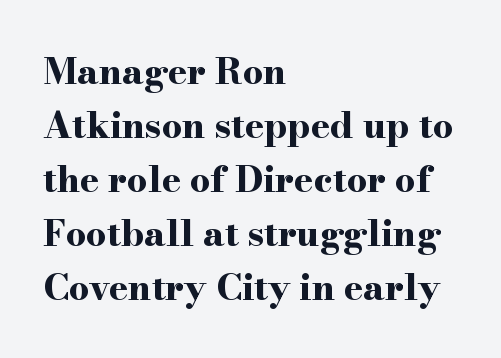
Q: Is the text bold? A: Yes.
Q: Is the text italic (slanted)? A: No, it is upright.
Q: Is the typeface a serif or a sans-serif typeface? A: Serif.
Q: Is the text underlined? A: No.
Q: How is the paragraph aligned? A: Left-aligned.
Q: Is the spacing between letters normal or unusually wide? A: Normal.
Q: Is the spacing between lines tight, normal or loose? A: Normal.
Q: Width (condensed, normal, or wide)? A: Wide.
Q: Stroke contrast? A: High.
Q: x-height? A: Small.
Q: Monospaced? A: No.
